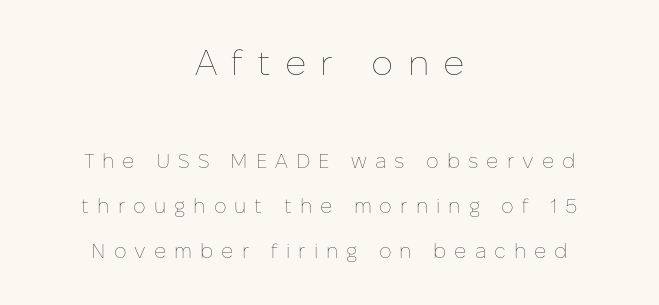
Think of a printed novel: that variable character pitch is what you see here. Line spacing here is loose. Students, note that the glyphs here are deliberately spaced far apart. It's the straight-up-and-down kind of type. The paragraph shown floats in the horizontal middle.
